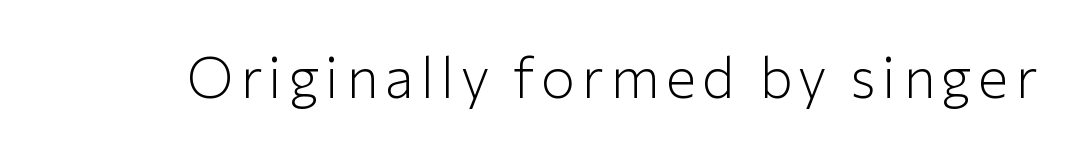
The image shows 57 px light sans-serif type, upright; set not underlined; low stroke contrast and a medium x-height.
